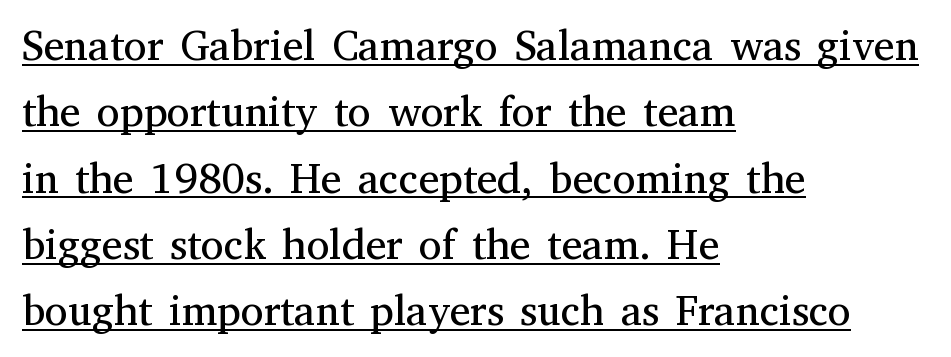
Is there any slant? The stems are plumb. Layout note: lines flush left. These lines are rendered in a variable-pitch font. Reading down the column, the eye jumps a familiar distance to each next line. Stroke terminals: seriffed.
